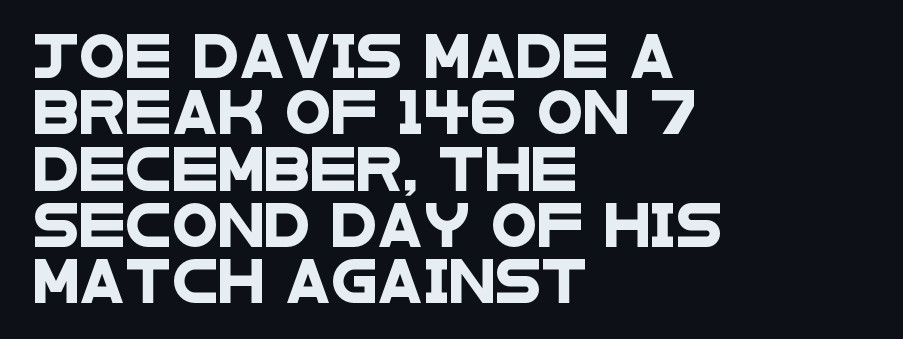
The image shows 42 px wide sans-serif type; set left-aligned, normal line spacing (1.34x), normal letter spacing, not underlined; low stroke contrast and a large x-height.
